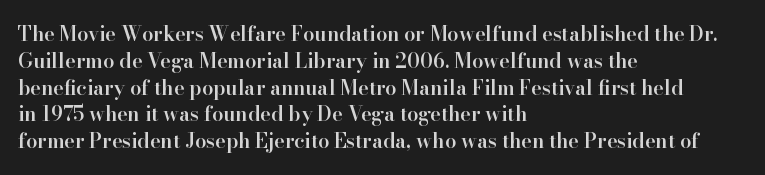
{"italic": "no", "bold": "semi", "underline": "no", "align": "left", "line_spacing": "normal", "line_spacing_ratio": 1.34, "letter_spacing": "normal", "letter_spacing_em": 0.0, "glyph_px": 20}
